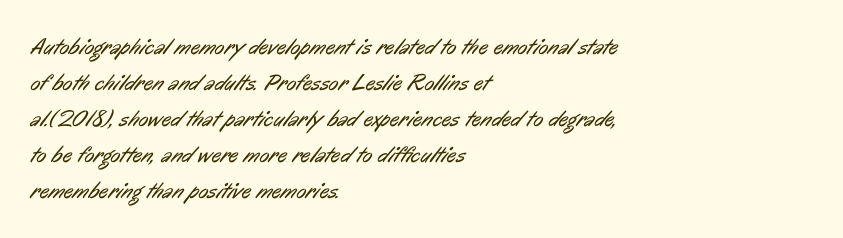
The strokes are not fattened; the text isn't bold. Interline gaps are of average width in this sample. The paragraph has a hard left edge and a soft right edge. The baseline area is clear. The rendering keeps characters at their native spacing.
